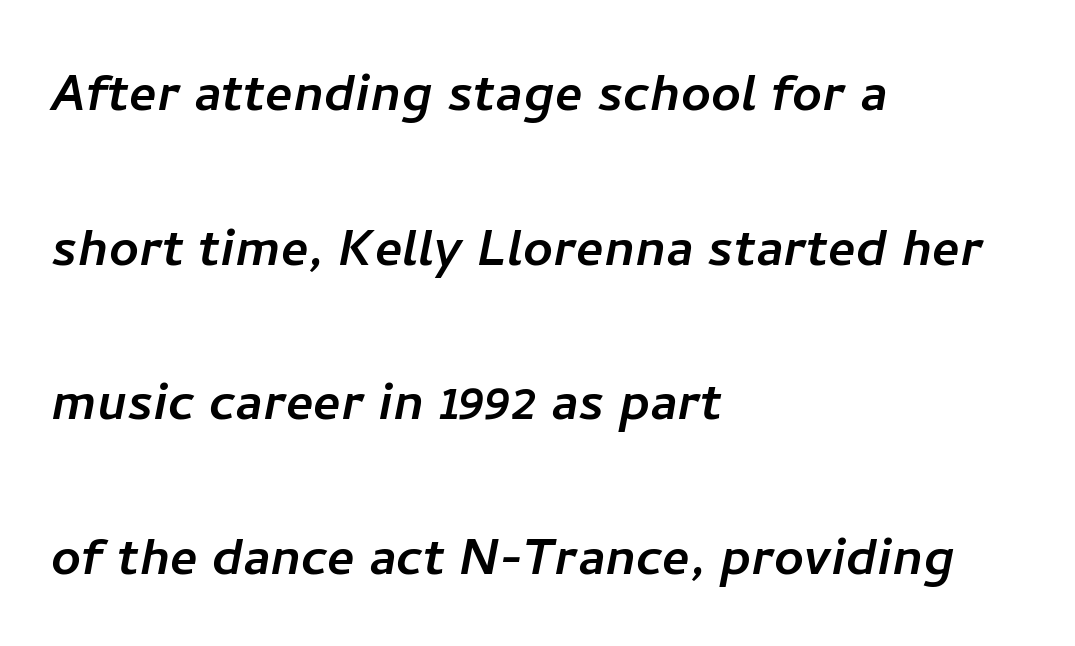
You could not count columns in this text — the font is proportionally spaced. Leftover space on each line is placed entirely after the last word. Summary of vertical rhythm: relaxed, with wide interline spacing. In terms of letterform style, serifs are entirely absent.
